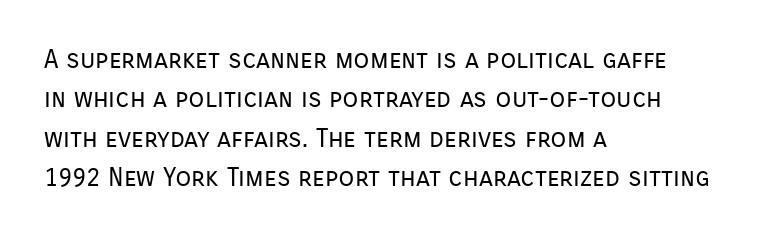
The image shows 26 px text type, upright; set left-aligned, normal line spacing (1.51x), normal letter spacing, not underlined.
